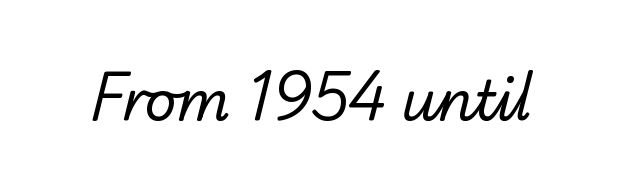
Check the space under the baseline: it is left empty. Spacing verdict: proportional, widths tailored to each character. Type style note: lacks serifs. The strokes are not fattened; the text isn't bold. Compared with typical body copy, the letter spacing here is the same.
